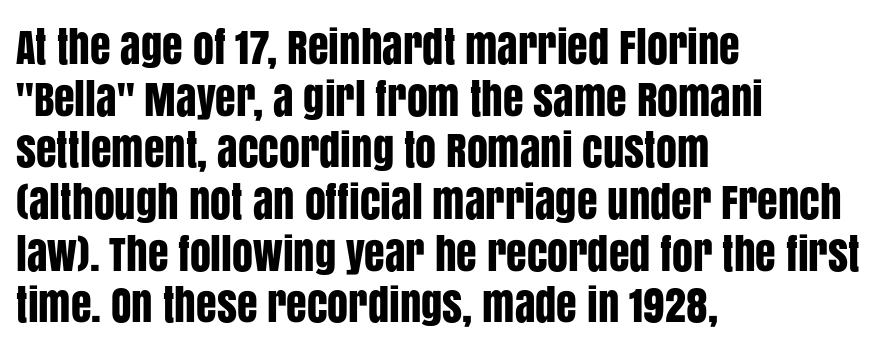
You could not count columns in this text — the font is proportionally spaced. Does extra space separate the letters? No, they use regular spacing. Observe the absence of serifs on each vertical stroke in this sample. This rendering uses left alignment, leaving the right contour irregular. Tall strokes in this sample are plumb rather than angled.
